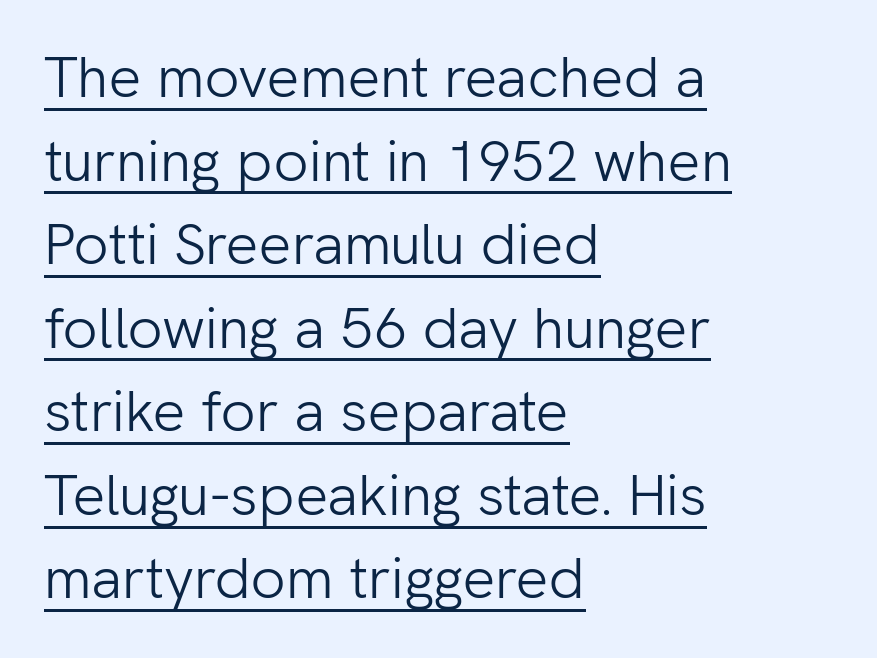
One-word summary of the alignment: left. Character widths vary here, with narrow letters taking less room than wide ones. The specimen includes a rule beneath the text block's lines. Notice how descenders clear the ascenders below comfortably — that's standard leading. Summary of weight: not heavy and not bold. Each word holds together tightly as a unit, with standard inter-letter gaps.
